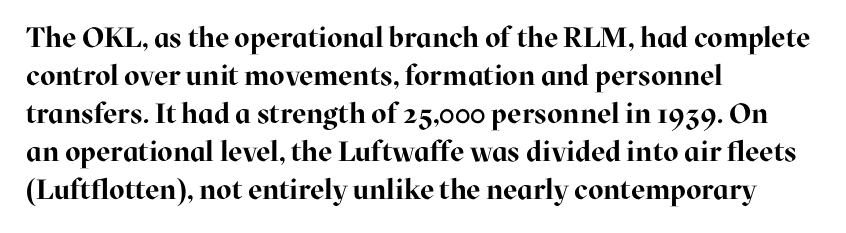
The letters advance in unequal steps, a hallmark of proportional type. Rows of type keep a routine distance in the vertical direction. Upright lettering throughout. Quick note: underline off.
